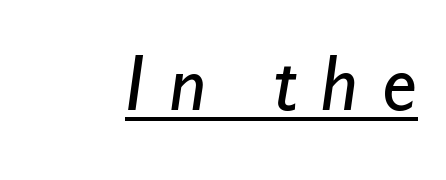
Q: Is the text bold? A: No.
Q: Is the typeface a serif or a sans-serif typeface? A: Sans-serif.
Q: Is the text underlined? A: Yes.
Q: Is the spacing between letters normal or unusually wide? A: Unusually wide.
Q: Width (condensed, normal, or wide)? A: Normal.
Q: Stroke contrast? A: Low.
Q: x-height? A: Small.
Q: Monospaced? A: No.
